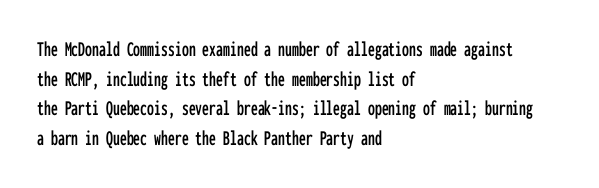
The passage shown stacks its lines at a standard gap. Look at the tracking — it's just the regular setting, nothing added. A typesetter would mark this as roman, not italic. Underlining? Definitely not there. One-word summary of the alignment: left.
